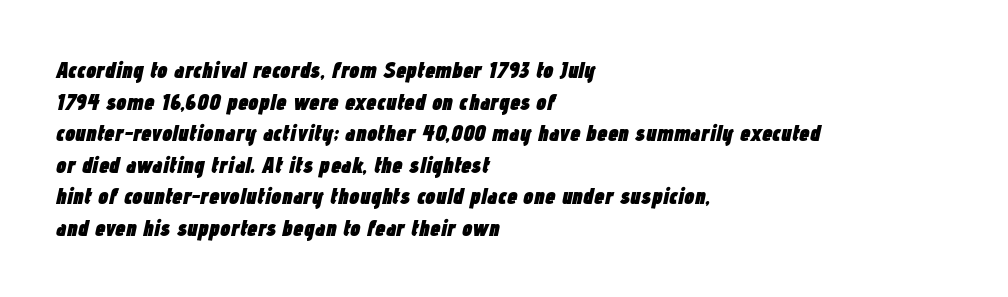
Q: Is the text bold? A: Yes.
Q: Is the text italic (slanted)? A: Yes, it leans right by about 12 degrees.
Q: Is the text underlined? A: No.
Q: How is the paragraph aligned? A: Left-aligned.
Q: Is the spacing between letters normal or unusually wide? A: Normal.
Q: Is the spacing between lines tight, normal or loose? A: Normal.
